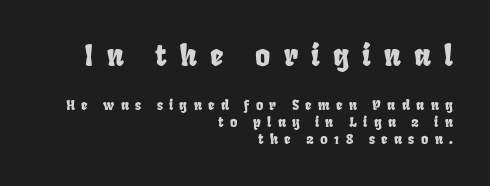
The typesetter chose a ragged-left arrangement here. Between one letter and the next there's a generous, obvious gap. The words here are not underlined. The face used here is proportionally spaced, like ordinary book or web type. The emphasis by scale lands on block number one, above.
